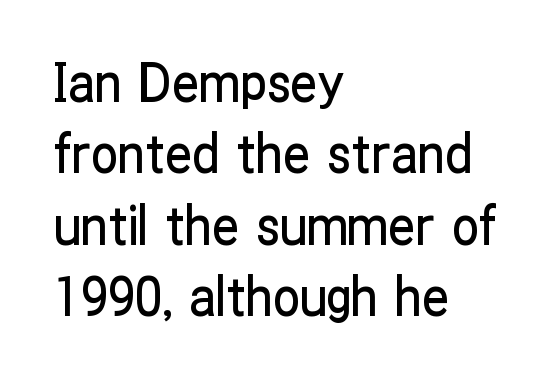
Q: Is the text italic (slanted)? A: No, it is upright.
Q: Is the typeface a serif or a sans-serif typeface? A: Sans-serif.
Q: Is the text underlined? A: No.
Q: How is the paragraph aligned? A: Left-aligned.
Q: Is the spacing between letters normal or unusually wide? A: Normal.
Q: Is the spacing between lines tight, normal or loose? A: Normal.
Q: Width (condensed, normal, or wide)? A: Condensed.
Q: Stroke contrast? A: Low.
Q: x-height? A: Medium.
Q: Monospaced? A: No.
